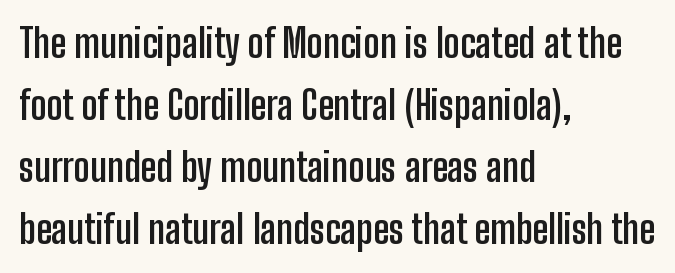
Q: Is the text bold? A: Yes.
Q: Is the text italic (slanted)? A: No, it is upright.
Q: Is the typeface a serif or a sans-serif typeface? A: Sans-serif.
Q: Is the text underlined? A: No.
Q: How is the paragraph aligned? A: Left-aligned.
Q: Is the spacing between letters normal or unusually wide? A: Normal.
Q: Is the spacing between lines tight, normal or loose? A: Normal.
Q: Width (condensed, normal, or wide)? A: Condensed.
Q: Stroke contrast? A: Low.
Q: x-height? A: Medium.
Q: Monospaced? A: No.
